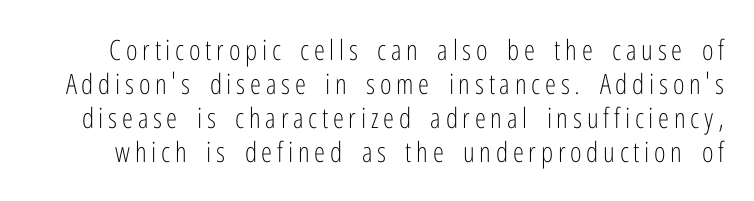
Q: Is the text bold? A: No.
Q: Is the text italic (slanted)? A: No, it is upright.
Q: Is the typeface a serif or a sans-serif typeface? A: Sans-serif.
Q: Is the text underlined? A: No.
Q: Width (condensed, normal, or wide)? A: Condensed.
Q: Stroke contrast? A: Low.
Q: x-height? A: Medium.
Q: Monospaced? A: No.
